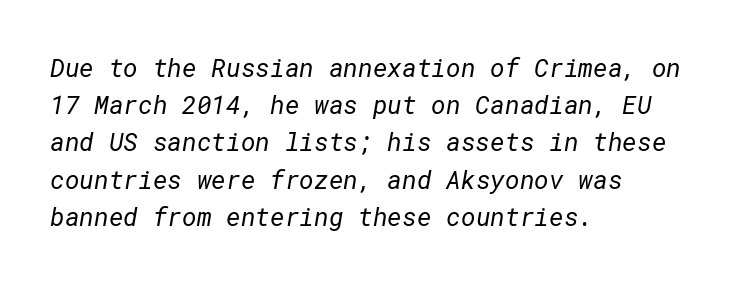
Lines of text with bare space underneath. Reading down the column, the eye jumps a familiar distance to each next line. Weight: not bold — regular or lighter. You could call the tracking neutral — neither tight nor loose. This sample is left-justified, so line endings fall wherever the words run out.
